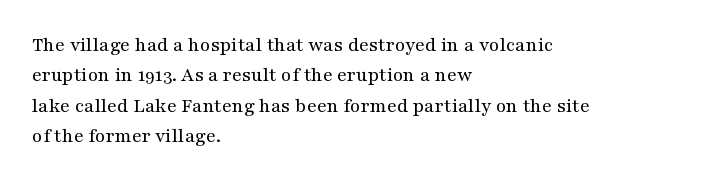
Q: Is the text bold? A: No.
Q: Is the text italic (slanted)? A: No, it is upright.
Q: Is the text underlined? A: No.
Q: How is the paragraph aligned? A: Left-aligned.
Q: Is the spacing between letters normal or unusually wide? A: Normal.
Q: Is the spacing between lines tight, normal or loose? A: Normal.
